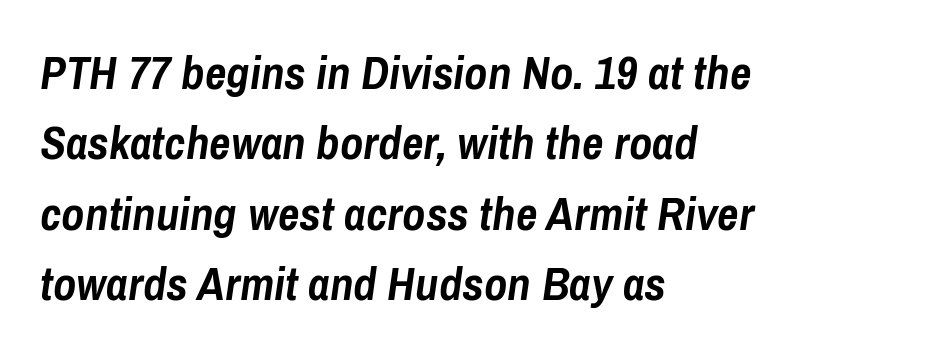
Q: Is the text bold? A: Yes.
Q: Is the text italic (slanted)? A: Yes, it leans right by about 8 degrees.
Q: Is the text underlined? A: No.
Q: How is the paragraph aligned? A: Left-aligned.
Q: Is the spacing between letters normal or unusually wide? A: Normal.
Q: Is the spacing between lines tight, normal or loose? A: Normal.
Q: Width (condensed, normal, or wide)? A: Condensed.
Q: Stroke contrast? A: Low.
Q: x-height? A: Medium.
Q: Monospaced? A: No.
